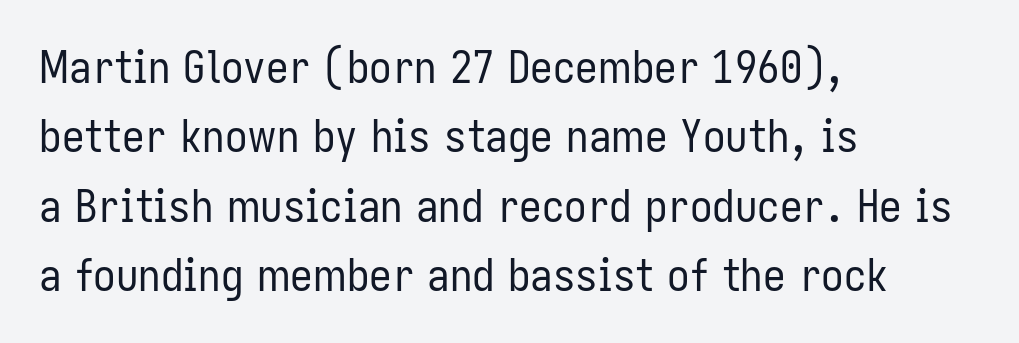
The image shows 45 px regular-weight, condensed sans-serif type, upright; set left-aligned, normal line spacing (1.54x), normal letter spacing, not underlined; low stroke contrast and a medium x-height.
